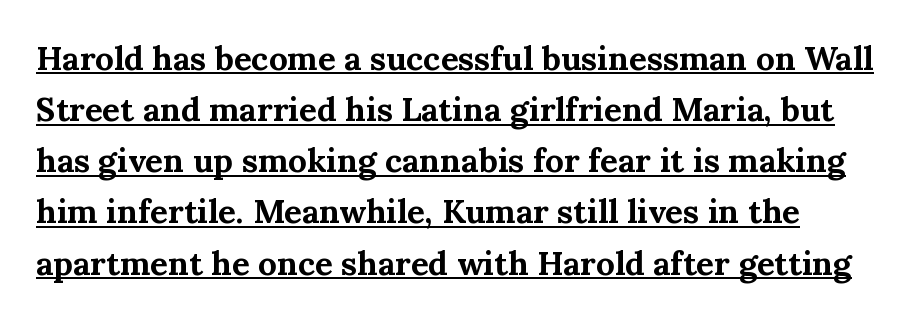
{"serif": "yes", "italic": "no", "bold": "yes", "weight": "bold", "width": "normal", "stroke_contrast": "medium", "x_height": "medium", "monospaced": "no", "underline": "yes", "line_spacing": "normal", "line_spacing_ratio": 1.55, "letter_spacing": "normal", "letter_spacing_em": 0.0, "glyph_px": 33}
